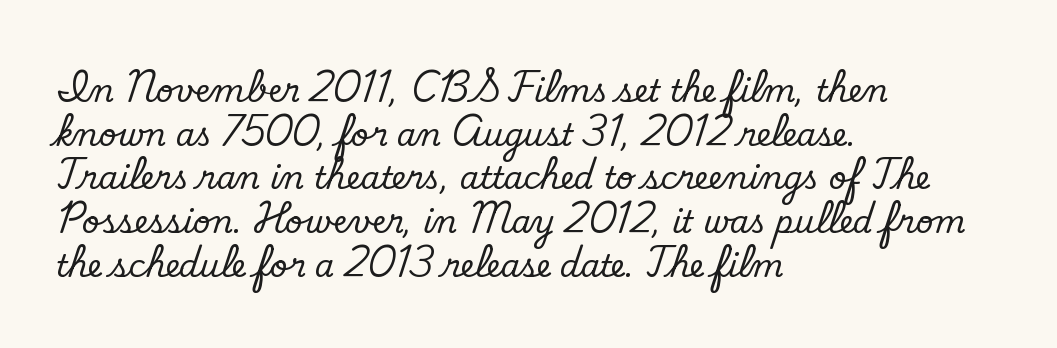
The image shows 31 px regular-weight sans-serif type; set left-aligned, normal line spacing (1.41x), normal letter spacing, not underlined; low stroke contrast and a small x-height.
